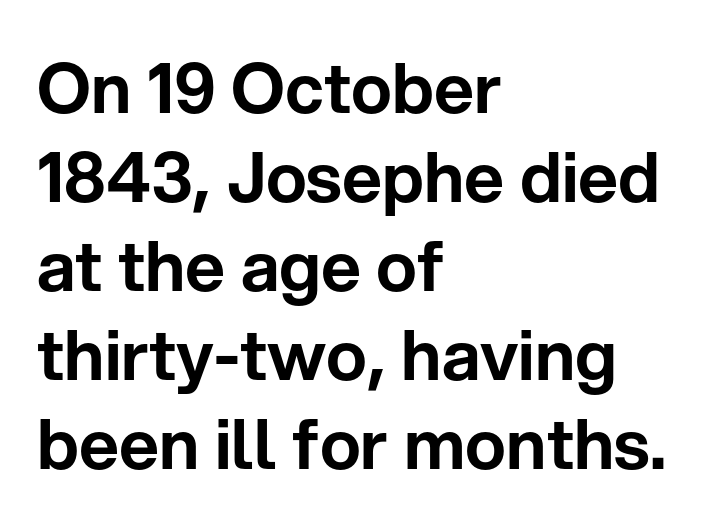
No word sits above an underline. Glyph-to-glyph distance matches everyday printed text. Proportional: the letters do not fall into vertical columns. A roman cut, with each character standing at attention.
